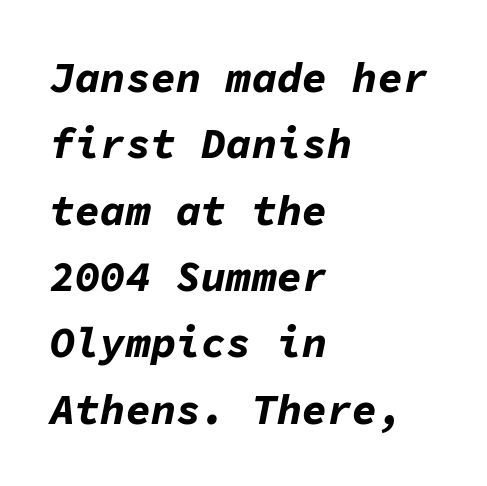
{"italic": "yes", "lean": "right", "slant_degrees": 11, "bold": "yes", "weight": "bold", "width": "normal", "stroke_contrast": "low", "x_height": "medium", "monospaced": "yes", "underline": "no", "align": "left", "line_spacing": "normal", "line_spacing_ratio": 1.58, "letter_spacing": "normal", "letter_spacing_em": 0.0, "glyph_px": 42}
